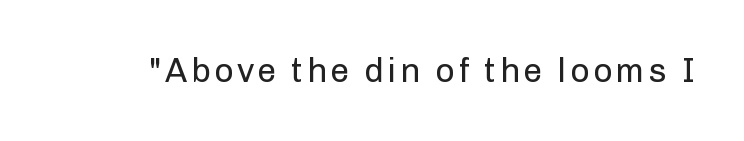
Q: Is the text bold? A: No.
Q: Is the text italic (slanted)? A: No, it is upright.
Q: Is the typeface a serif or a sans-serif typeface? A: Sans-serif.
Q: Is the text underlined? A: No.
Q: Width (condensed, normal, or wide)? A: Normal.
Q: Stroke contrast? A: Low.
Q: x-height? A: Medium.
Q: Monospaced? A: No.
